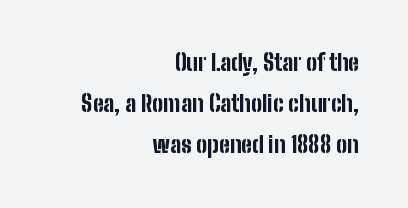
Visually the block forms a straight wall on the right and a jagged coastline on the left. Plenty of ink on the page — the face is bold. This rendering features lettering with no underline. Tracking value appears to be zero — textbook default spacing. This sample uses an upright cut, with every glyph sitting square on the baseline.
